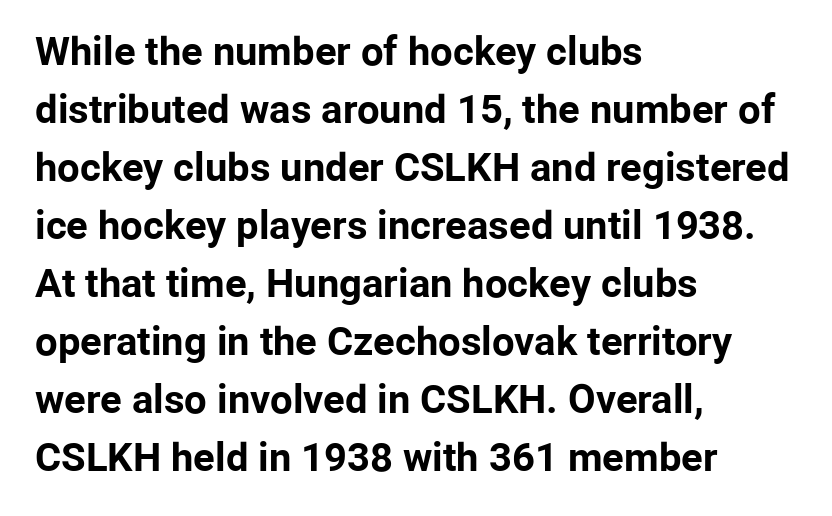
The image shows 40 px bold sans-serif type, upright; set left-aligned, normal line spacing (1.45x), normal letter spacing, not underlined; low stroke contrast and a medium x-height.
